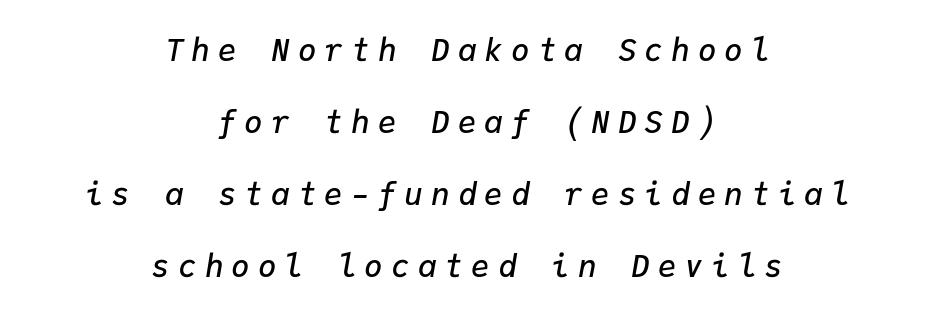
The image shows 31 px semibold type, italic (leaning right), monospaced; set centered, loose line spacing (2.32x), unusually wide letter spacing (+0.26 em), not underlined; low stroke contrast and a medium x-height.
